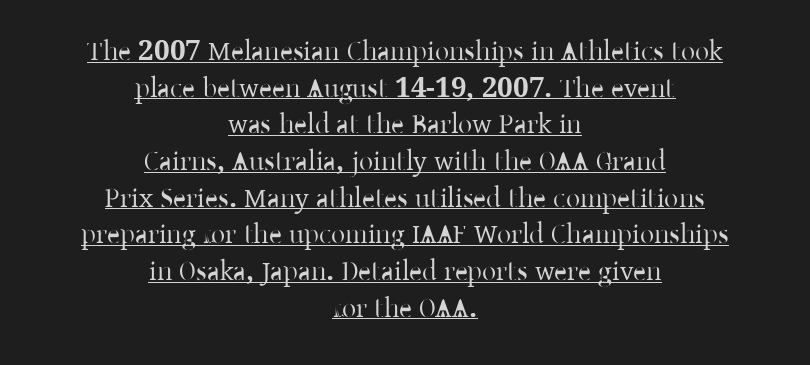
Q: Is the text italic (slanted)? A: No, it is upright.
Q: Is the typeface a serif or a sans-serif typeface? A: Serif.
Q: Is the text underlined? A: Yes.
Q: How is the paragraph aligned? A: Centered.
Q: Is the spacing between letters normal or unusually wide? A: Normal.
Q: Is the spacing between lines tight, normal or loose? A: Normal.
Q: Width (condensed, normal, or wide)? A: Normal.
Q: Stroke contrast? A: Low.
Q: x-height? A: Medium.
Q: Monospaced? A: No.
